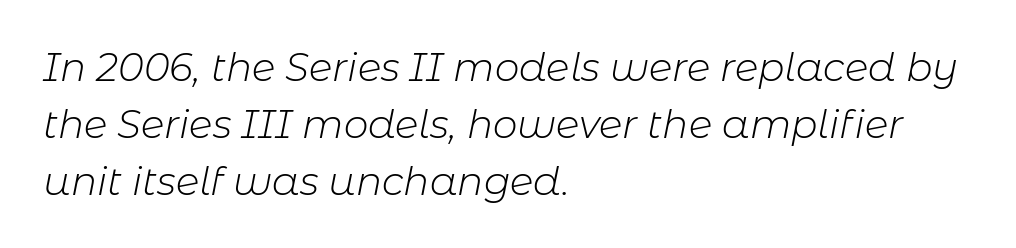
{"italic": "yes", "lean": "right", "slant_degrees": 11, "bold": "no", "weight": "light", "width": "normal", "stroke_contrast": "low", "x_height": "medium", "monospaced": "no", "underline": "no", "align": "left", "line_spacing": "normal", "line_spacing_ratio": 1.46, "letter_spacing": "normal", "letter_spacing_em": 0.0, "glyph_px": 39}
